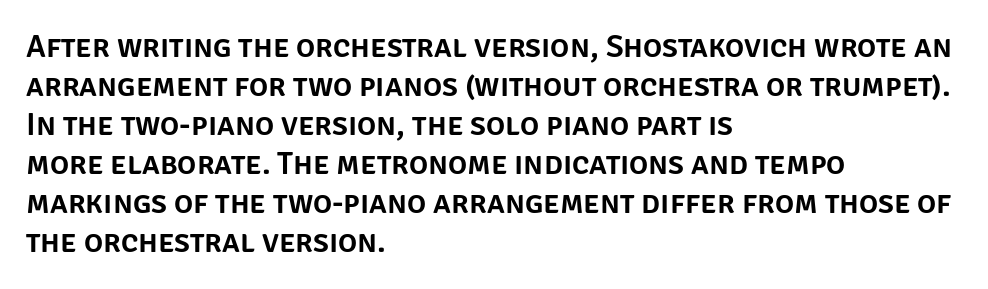
Check the space under the baseline: it is left empty. Think of a printed novel: that variable character pitch is what you see here. Unlike italic type, these characters show no tilt at all. Tracking value appears to be zero — textbook default spacing. Short and long lines alike share a common starting point at left.
